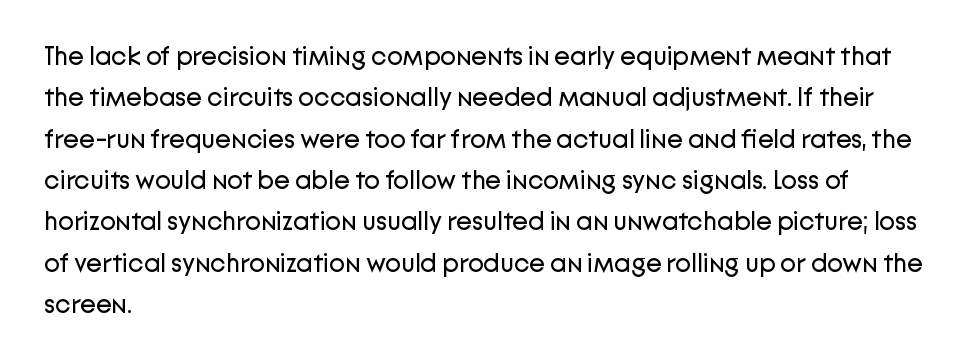
The image shows 26 px text type, upright; set left-aligned, normal line spacing (1.59x), normal letter spacing, not underlined.
